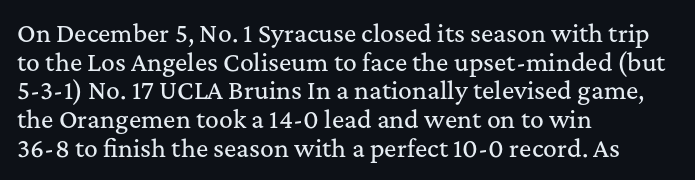
The image shows 23 px text type, upright; set left-aligned, normal line spacing (1.25x), normal letter spacing, not underlined.
